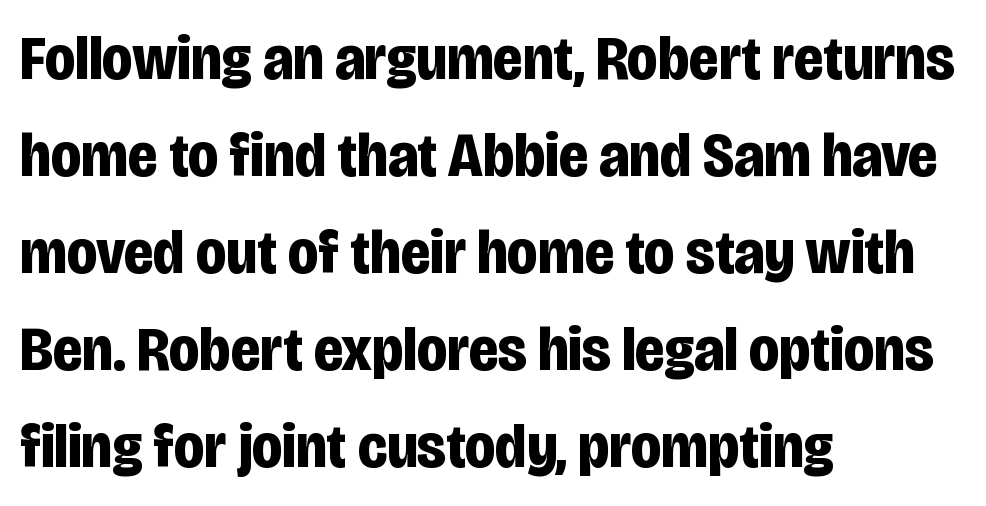
The image shows 63 px bold, condensed sans-serif type, upright; set left-aligned, normal line spacing (1.54x), normal letter spacing, not underlined; low stroke contrast and a large x-height.
